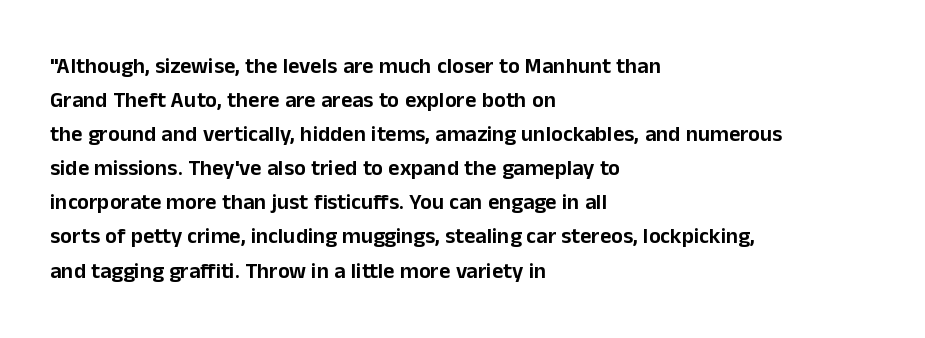
Q: Is the text italic (slanted)? A: No, it is upright.
Q: Is the text underlined? A: No.
Q: How is the paragraph aligned? A: Left-aligned.
Q: Is the spacing between letters normal or unusually wide? A: Normal.
Q: Is the spacing between lines tight, normal or loose? A: Normal.
